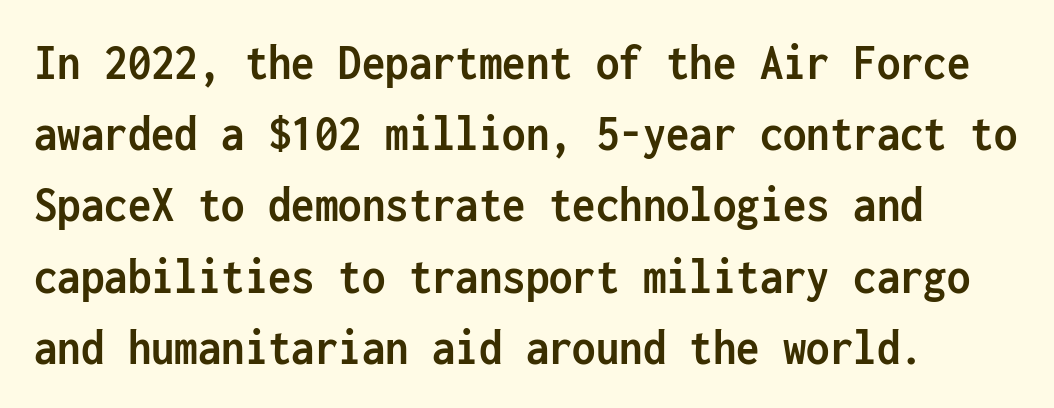
{"serif": "no", "italic": "no", "bold": "yes", "weight": "semibold", "width": "condensed", "stroke_contrast": "low", "x_height": "medium", "monospaced": "yes", "underline": "no", "line_spacing": "normal", "line_spacing_ratio": 1.37, "letter_spacing": "normal", "letter_spacing_em": 0.0, "glyph_px": 52}
